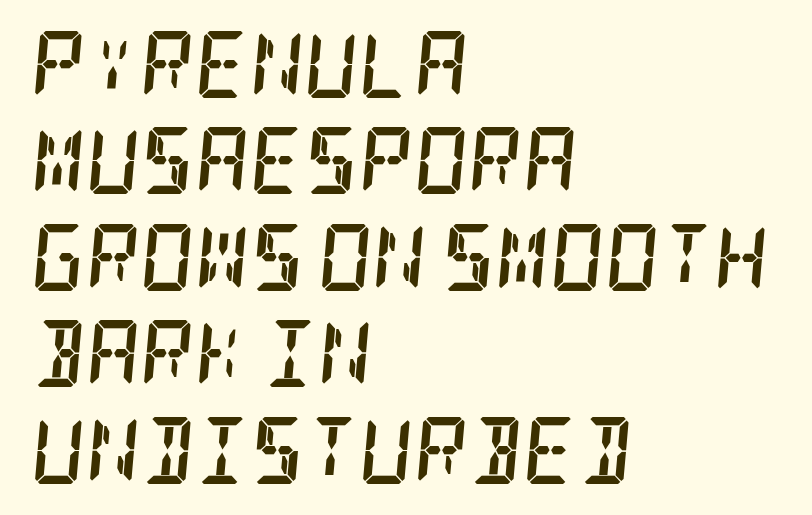
The image shows 67 px semibold, condensed serif type, italic (leaning right); set left-aligned, normal line spacing (1.44x), normal letter spacing, not underlined; low stroke contrast and a large x-height.
